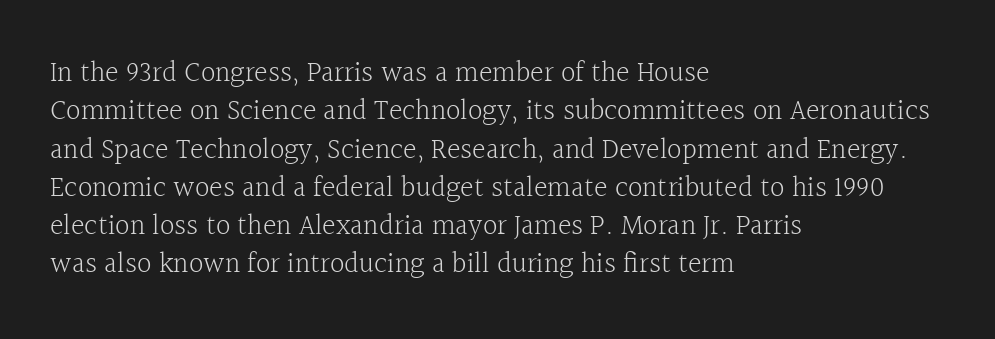
This sample uses an upright cut, with every glyph sitting square on the baseline. The typeface has the unassuming heft of standard copy or less. A normal amount of white space separates one row of letters from the next. Note: serifs present on the glyphs.
